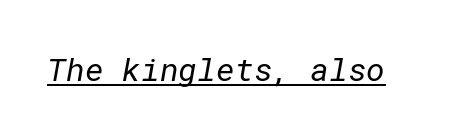
{"serif": "no", "bold": "no", "weight": "regular", "width": "normal", "stroke_contrast": "low", "x_height": "medium", "underline": "yes", "letter_spacing": "normal", "letter_spacing_em": 0.0, "glyph_px": 32}
